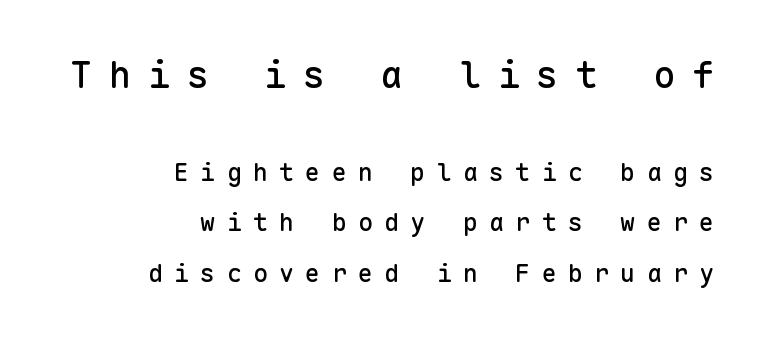
Q: Is the text italic (slanted)? A: No, it is upright.
Q: Is the typeface a serif or a sans-serif typeface? A: Sans-serif.
Q: Is the text underlined? A: No.
Q: How is the paragraph aligned? A: Right-aligned.
Q: Is the spacing between letters normal or unusually wide? A: Unusually wide.
Q: Is the spacing between lines tight, normal or loose? A: Loose.
Q: Which block of text is set in a larger size, the first (top) or the second (bottom)? A: The first (top) one.
Q: Width (condensed, normal, or wide)? A: Normal.
Q: Stroke contrast? A: Low.
Q: x-height? A: Medium.
Q: Monospaced? A: Yes.
